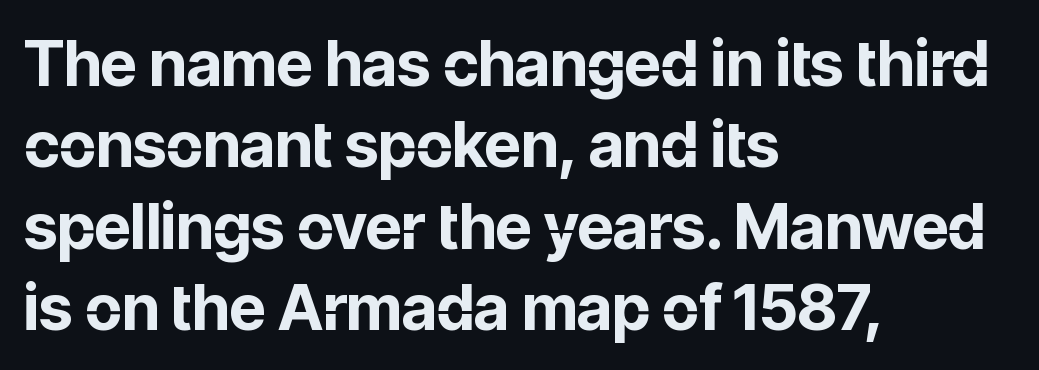
Q: Is the text bold? A: Yes.
Q: Is the text italic (slanted)? A: No, it is upright.
Q: Is the typeface a serif or a sans-serif typeface? A: Sans-serif.
Q: Is the text underlined? A: No.
Q: How is the paragraph aligned? A: Left-aligned.
Q: Is the spacing between letters normal or unusually wide? A: Normal.
Q: Is the spacing between lines tight, normal or loose? A: Normal.
Q: Width (condensed, normal, or wide)? A: Normal.
Q: Stroke contrast? A: Low.
Q: x-height? A: Medium.
Q: Monospaced? A: No.
